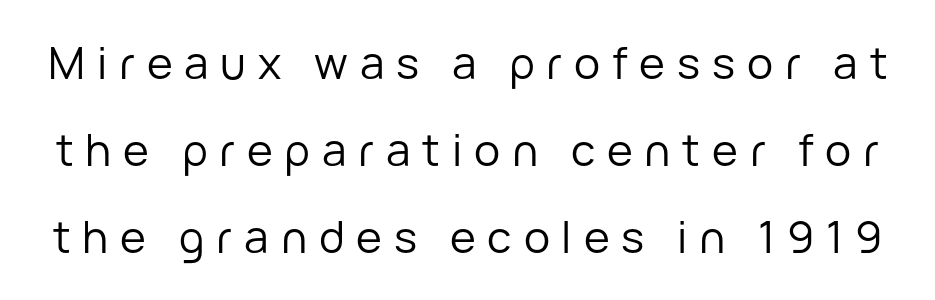
{"serif": "no", "italic": "no", "bold": "no", "weight": "regular", "width": "normal", "stroke_contrast": "low", "x_height": "medium", "monospaced": "no", "underline": "no", "line_spacing": "loose", "line_spacing_ratio": 1.98, "letter_spacing": "wide", "letter_spacing_em": 0.27, "glyph_px": 44}
